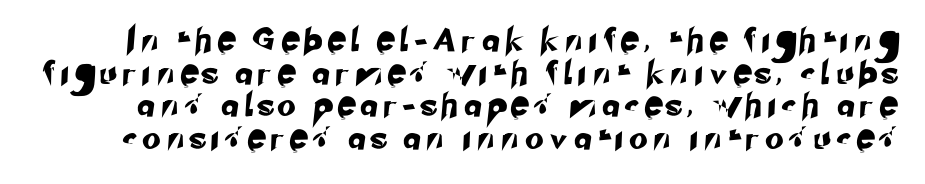
Q: Is the text underlined? A: No.
Q: Is the spacing between letters normal or unusually wide? A: Unusually wide.
Q: Is the spacing between lines tight, normal or loose? A: Normal.
